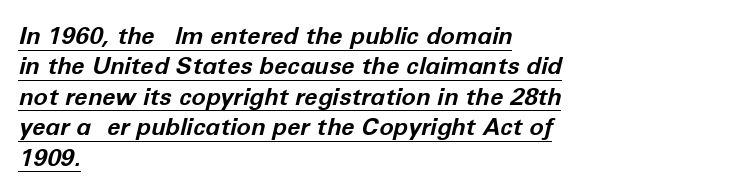
Q: Is the text bold? A: Yes.
Q: Is the text italic (slanted)? A: Yes, it leans right by about 12 degrees.
Q: Is the text underlined? A: Yes.
Q: How is the paragraph aligned? A: Left-aligned.
Q: Is the spacing between letters normal or unusually wide? A: Normal.
Q: Is the spacing between lines tight, normal or loose? A: Normal.
